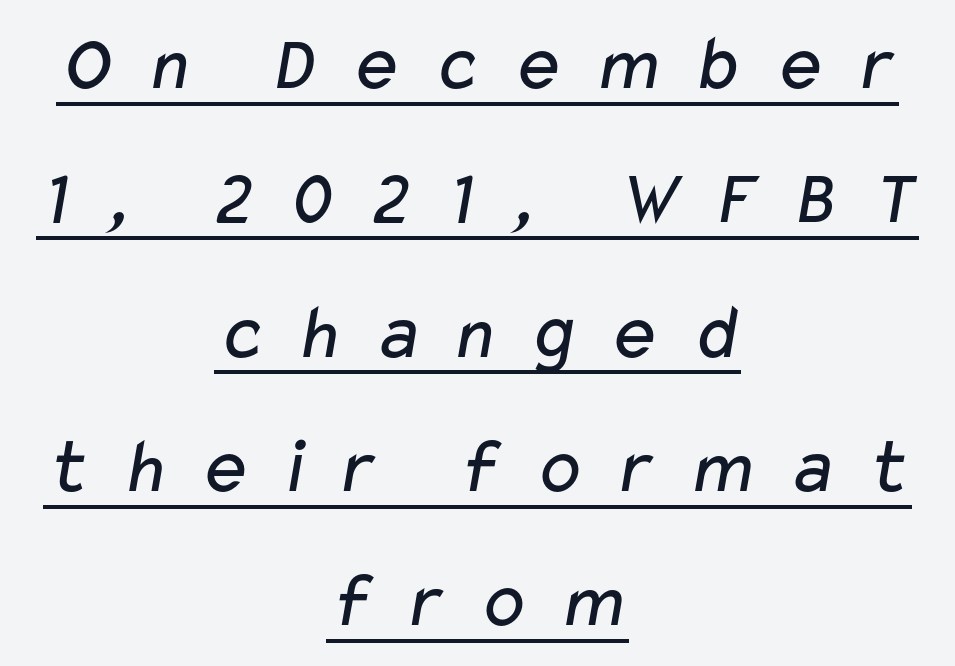
Inter-character spacing is expanded well beyond the font's built-in metrics. Each new line begins a customary step beneath the previous one. The rendering uses the underline text-decoration. Stroke thickness stays within the range of a standard reading face or lighter. The compositor balanced each line on the midline.
